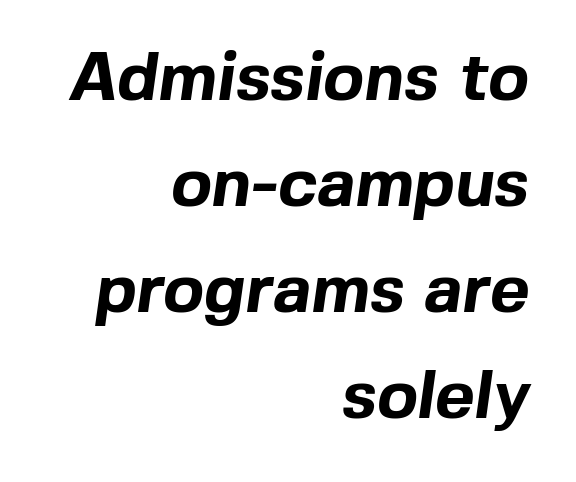
{"serif": "no", "bold": "yes", "weight": "bold", "width": "normal", "x_height": "medium", "monospaced": "no", "underline": "no", "align": "right", "line_spacing": "normal", "line_spacing_ratio": 1.56, "letter_spacing": "normal", "letter_spacing_em": 0.0, "glyph_px": 68}
